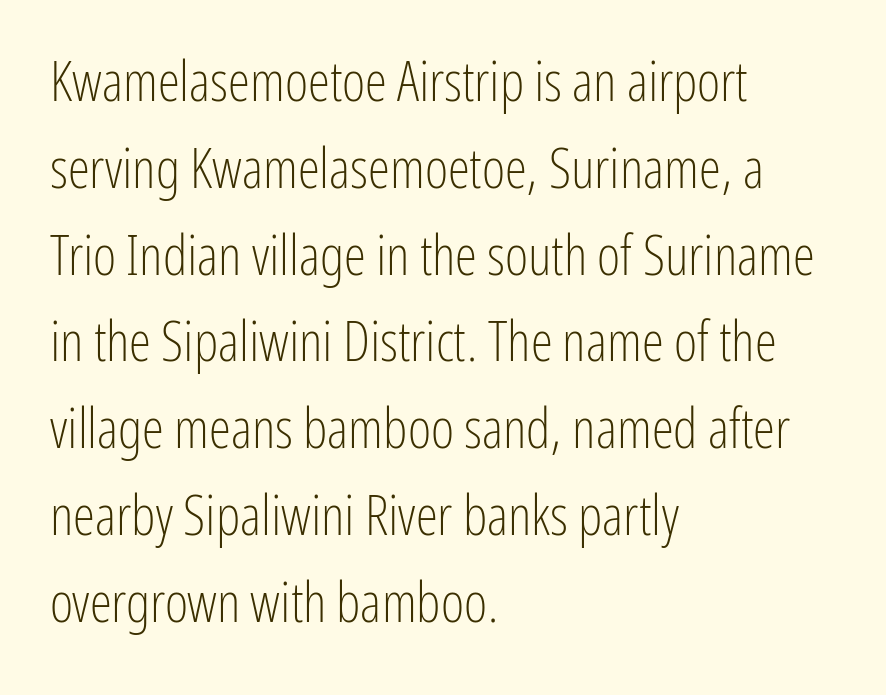
{"serif": "no", "italic": "no", "bold": "no", "weight": "light", "width": "condensed", "stroke_contrast": "low", "x_height": "medium", "monospaced": "no", "underline": "no", "align": "left", "line_spacing": "normal", "line_spacing_ratio": 1.55, "letter_spacing": "normal", "letter_spacing_em": 0.0, "glyph_px": 56}
